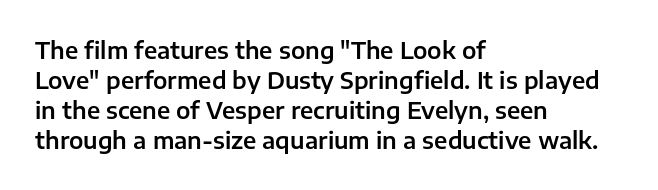
The rendering keeps characters at their native spacing. The string is rendered with underlining switched off. It's the straight-up-and-down kind of type. The paragraph has a hard left edge and a soft right edge. One glance says typical: line gaps are just what's usual.
